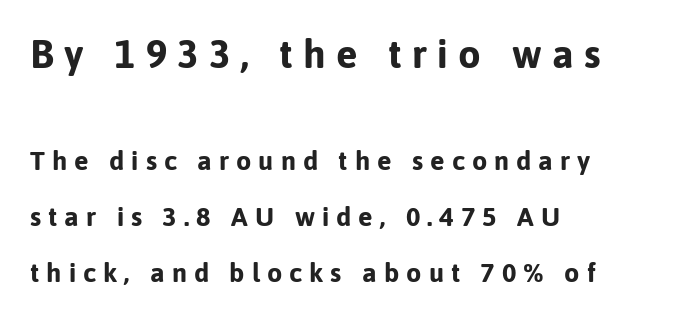
Descenders hang freely into open space. These lines are composed in type without serifs. The glyphs have the mass of a bold cut. Alignment: flush left.
